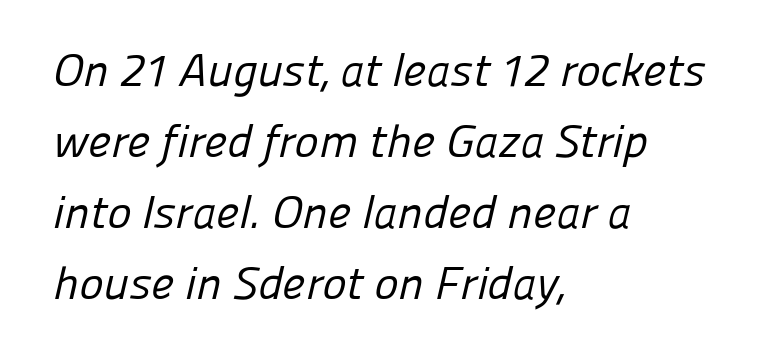
The image shows 46 px regular-weight sans-serif type; set left-aligned, normal line spacing (1.54x), normal letter spacing, not underlined; low stroke contrast and a medium x-height.
